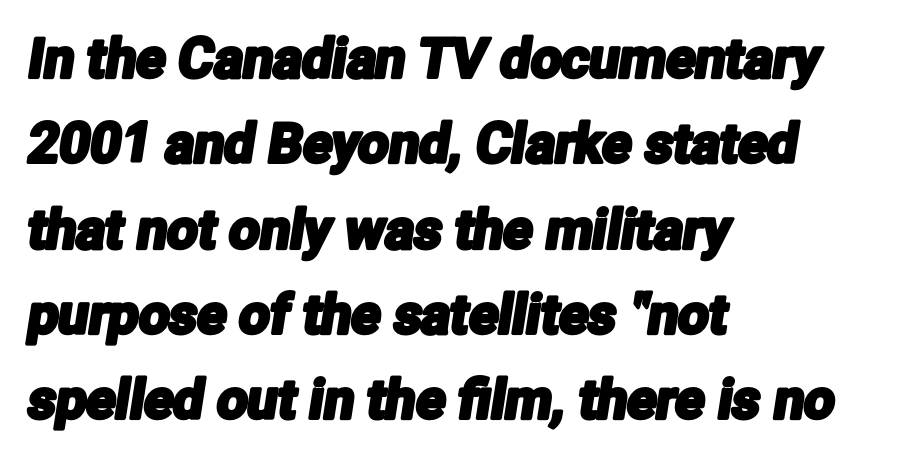
Notice how the passage keeps a crisp vertical edge on the left only. Students, observe: this is what conventionally led text looks like. Glyph-to-glyph distance matches everyday printed text. The typeface chosen for these lines omits serifs.
